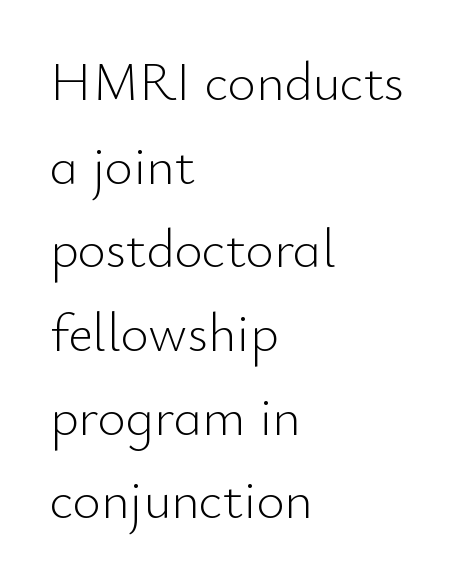
The tracking reads as untouched default to a designer's eye. Visually the block forms a straight wall on the left and a jagged coastline on the right. Each stroke keeps to a modest, everyday thickness or less. Reading down the column, the eye jumps a familiar distance to each next line. This is roman type, the default non-slanted kind.
